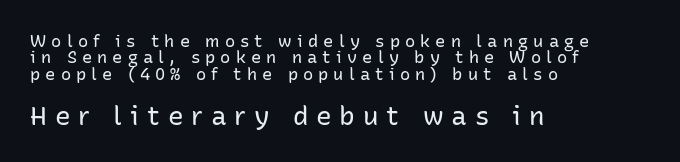
{"italic": "no", "bold": "no", "underline": "no", "align": "left", "line_spacing": "tight", "line_spacing_ratio": 0.96, "letter_spacing": "wide", "letter_spacing_em": 0.3, "larger_block": "second", "size_ratio": 1.53, "glyph_px": 26}
